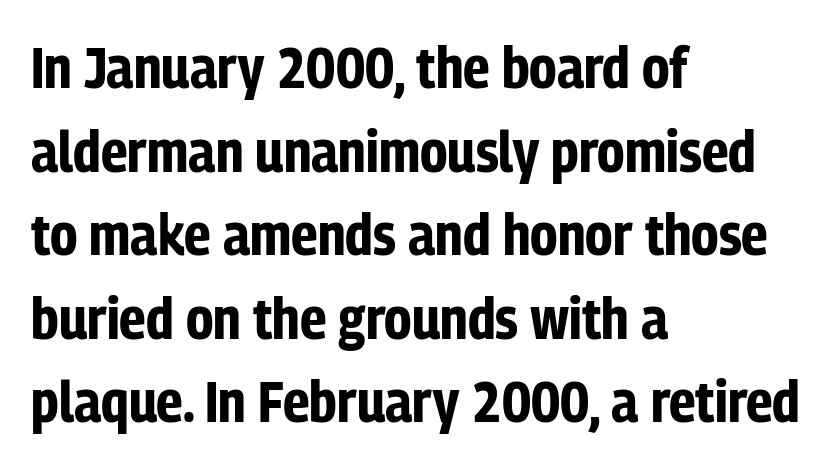
The image shows 58 px bold, condensed sans-serif type, upright; set left-aligned, normal line spacing (1.44x), normal letter spacing, not underlined; low stroke contrast and a medium x-height.
